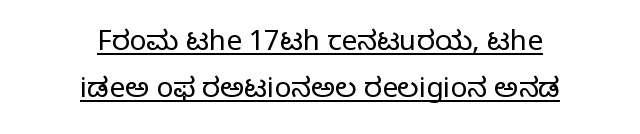
The image shows 28 px light sans-serif type, upright; set centered, normal line spacing (1.68x), normal letter spacing, underlined; low stroke contrast and a medium x-height.
